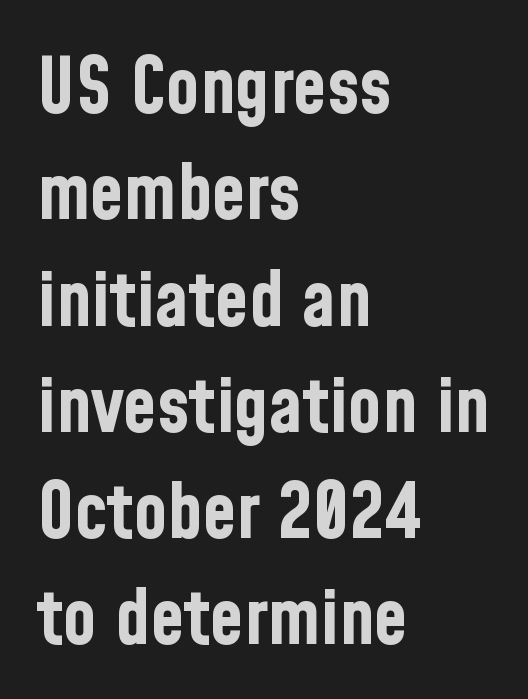
{"serif": "no", "italic": "no", "bold": "yes", "weight": "bold", "width": "condensed", "stroke_contrast": "low", "x_height": "medium", "monospaced": "no", "underline": "no", "align": "left", "line_spacing": "normal", "line_spacing_ratio": 1.38, "letter_spacing": "normal", "letter_spacing_em": 0.0, "glyph_px": 77}
